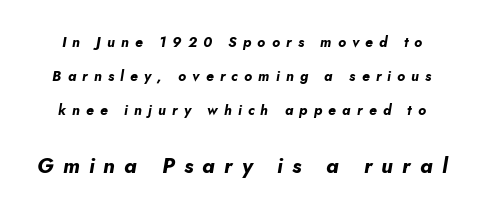
{"italic": "yes", "lean": "right", "slant_degrees": 5, "bold": "yes", "underline": "no", "line_spacing": "loose", "line_spacing_ratio": 2.42, "letter_spacing": "wide", "letter_spacing_em": 0.44, "larger_block": "second", "size_ratio": 1.5, "glyph_px": 21}
